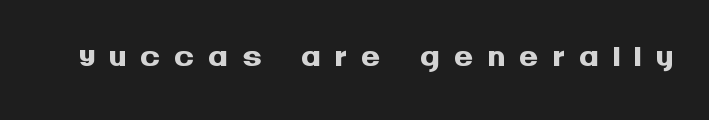
{"serif": "no", "italic": "no", "bold": "yes", "weight": "semibold", "width": "normal", "stroke_contrast": "medium", "x_height": "large", "monospaced": "no", "underline": "no", "letter_spacing": "wide", "letter_spacing_em": 0.27, "glyph_px": 49}
